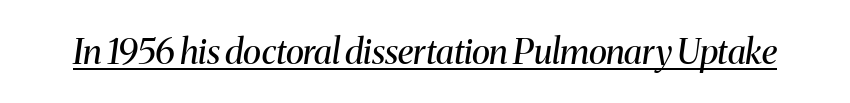
The image shows 35 px regular-weight serif type, italic (leaning right); set normal letter spacing, underlined; medium stroke contrast and a medium x-height.
